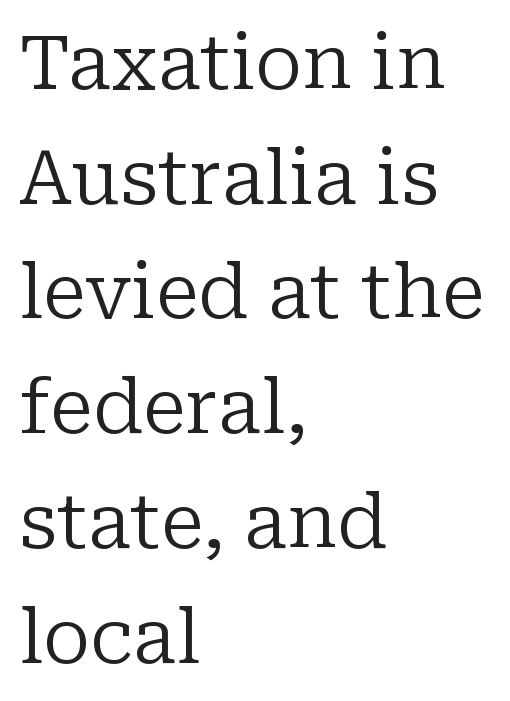
No word sits above an underline. Successive baselines arrive at the customary interval. No extra ink here — the face is not bold. You could not count columns in this text — the font is proportionally spaced. The gaps between neighbouring characters are ordinary and unremarkable. Is this a sans? No — the strokes have serifs.
